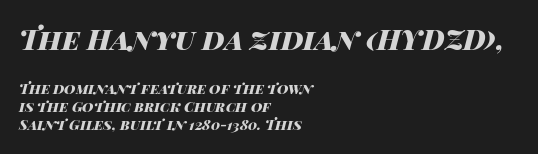
What weight is shown? A full bold with thick strokes. Emphasis-style slanted type is in use. The line texture is even and compact thanks to regular tracking. Check the space under the baseline: it is left empty.
